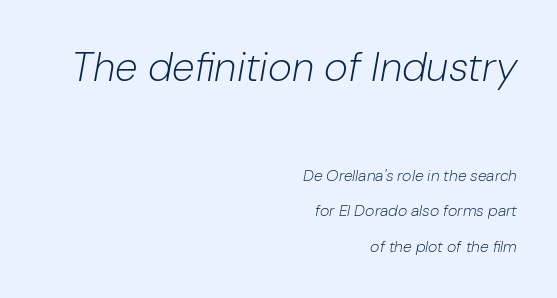
The image shows 41 px light type, italic (leaning right); set right-aligned, loose line spacing (2.24x), normal letter spacing, not underlined; the first (top) block is 2.56x larger; low stroke contrast and a medium x-height.
